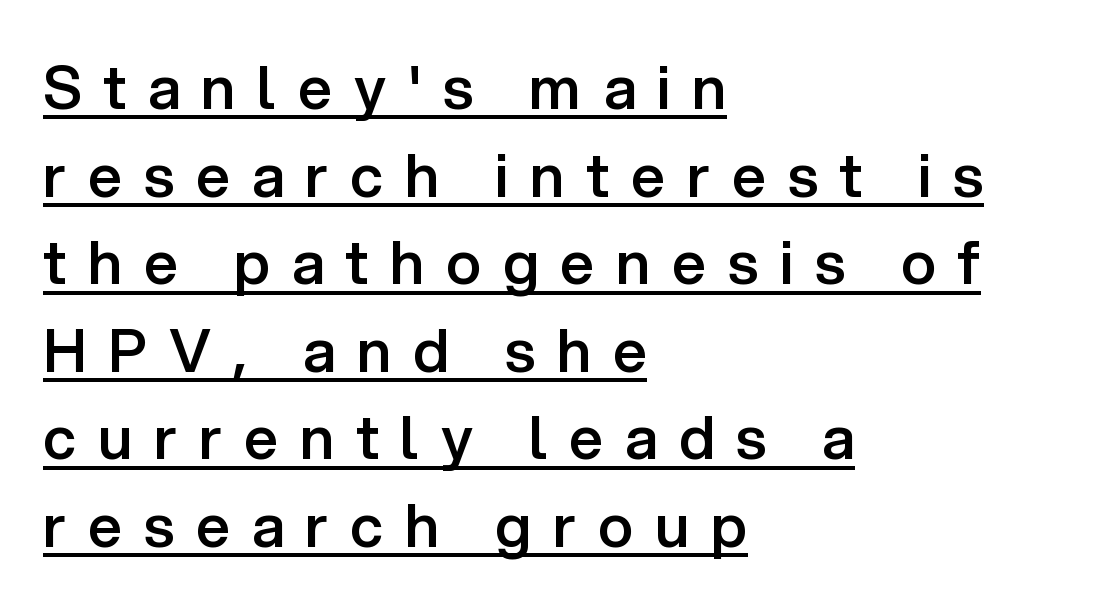
Line beginnings align vertically; line endings do not. A continuous stroke trails under the words, as in a hyperlink. Unlike a traditional serif, this face leaves its strokes unadorned. Horizontal bands of white between lines are of average thickness. This sample has the flowing, uneven cadence of proportional lettering.
